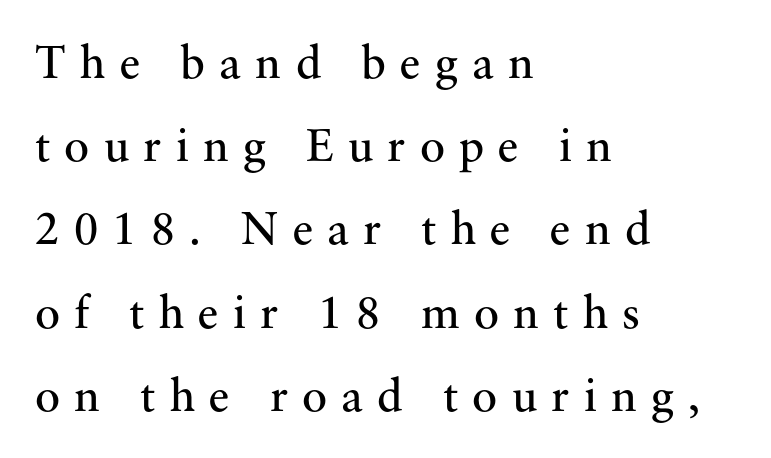
The image shows 47 px regular-weight serif type, upright; set left-aligned, line spacing 1.77x, unusually wide letter spacing (+0.3 em), not underlined; medium stroke contrast and a small x-height.
